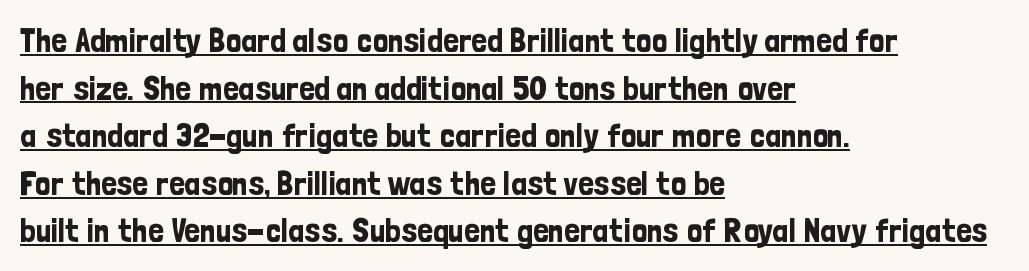
{"serif": "no", "italic": "no", "width": "condensed", "stroke_contrast": "low", "x_height": "medium", "monospaced": "no", "underline": "yes", "align": "left", "line_spacing": "normal", "line_spacing_ratio": 1.4, "letter_spacing": "normal", "letter_spacing_em": 0.0, "glyph_px": 34}
